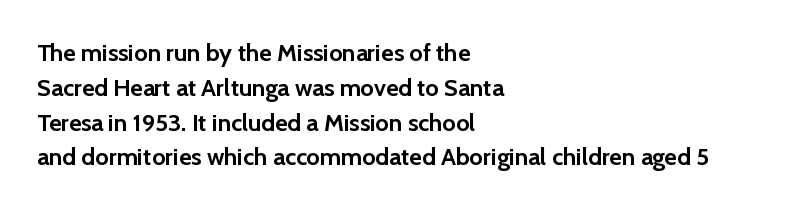
The image shows 24 px bold type, upright; set left-aligned, normal line spacing (1.45x), normal letter spacing, not underlined.
